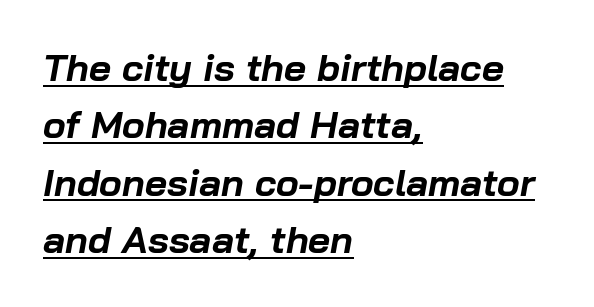
{"italic": "yes", "lean": "right", "slant_degrees": 10, "bold": "yes", "weight": "bold", "width": "normal", "stroke_contrast": "low", "x_height": "medium", "monospaced": "no", "underline": "yes", "align": "left", "line_spacing": "normal", "line_spacing_ratio": 1.51, "letter_spacing": "normal", "letter_spacing_em": 0.0, "glyph_px": 38}
